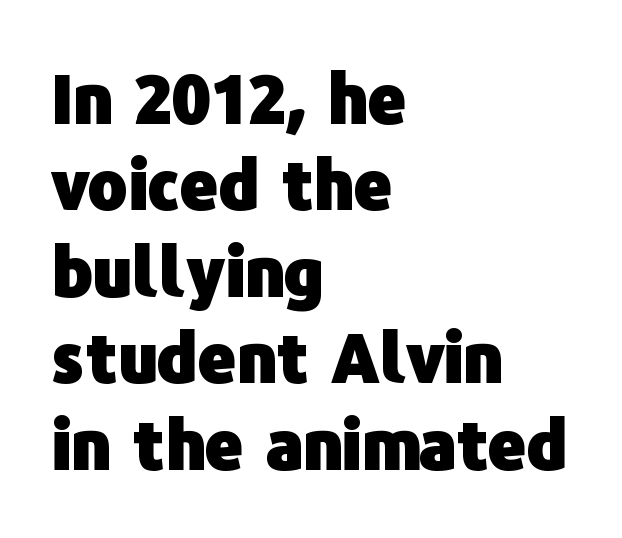
The image shows 67 px heavy sans-serif type, upright; set left-aligned, normal line spacing (1.29x), normal letter spacing, not underlined; low stroke contrast and a medium x-height.
